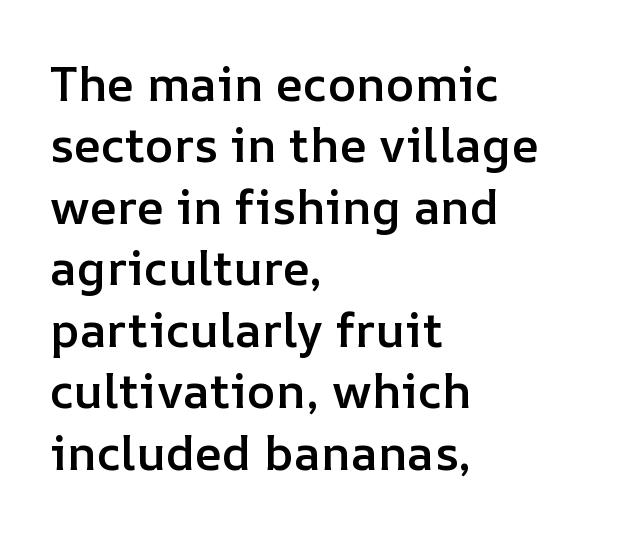
Q: Is the text bold? A: Semi-bold.
Q: Is the text italic (slanted)? A: No, it is upright.
Q: Is the text underlined? A: No.
Q: How is the paragraph aligned? A: Left-aligned.
Q: Is the spacing between letters normal or unusually wide? A: Normal.
Q: Is the spacing between lines tight, normal or loose? A: Normal.
Q: Width (condensed, normal, or wide)? A: Normal.
Q: Stroke contrast? A: Low.
Q: x-height? A: Medium.
Q: Monospaced? A: No.
